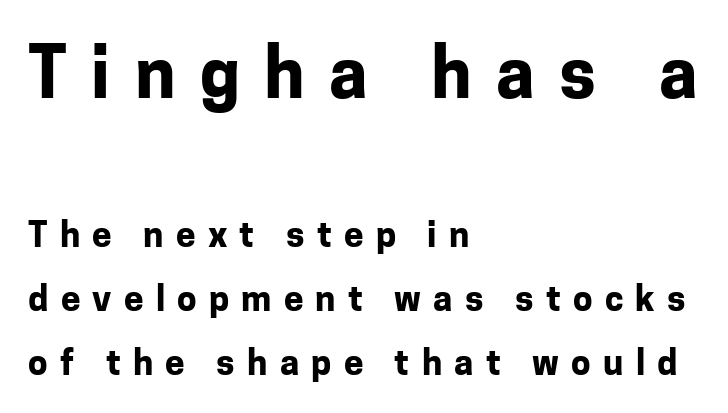
{"serif": "no", "italic": "no", "bold": "yes", "weight": "bold", "width": "normal", "stroke_contrast": "low", "x_height": "medium", "monospaced": "no", "underline": "no", "align": "left", "line_spacing_ratio": 1.83, "letter_spacing": "wide", "letter_spacing_em": 0.35, "larger_block": "first", "size_ratio": 2.0, "glyph_px": 70}
